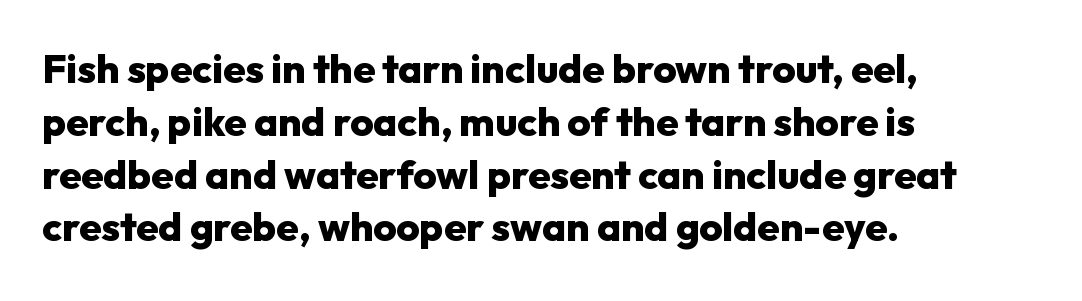
The type sits square on the baseline with zero lean. Its strokes are broad and dark, the hallmark of bold type. Varying glyph widths throughout — classic text-font behaviour. This sample keeps an unexceptional amount of space between lines.
